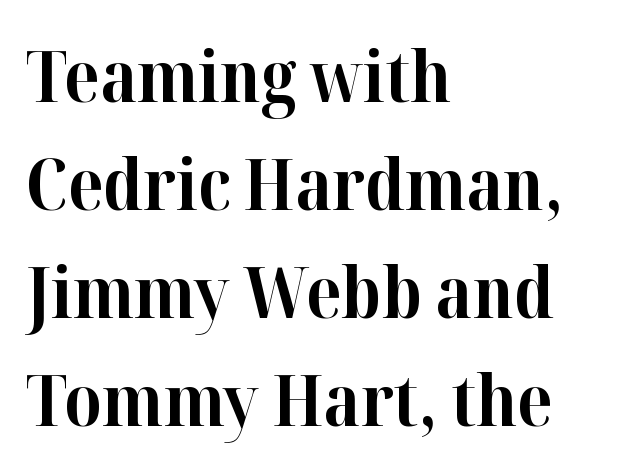
Q: Is the text bold? A: Yes.
Q: Is the text italic (slanted)? A: No, it is upright.
Q: Is the typeface a serif or a sans-serif typeface? A: Serif.
Q: Is the text underlined? A: No.
Q: How is the paragraph aligned? A: Left-aligned.
Q: Is the spacing between letters normal or unusually wide? A: Normal.
Q: Is the spacing between lines tight, normal or loose? A: Normal.
Q: Width (condensed, normal, or wide)? A: Normal.
Q: Stroke contrast? A: High.
Q: x-height? A: Medium.
Q: Monospaced? A: No.
